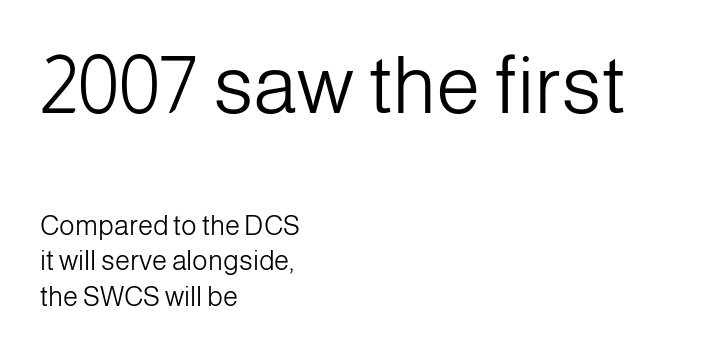
Q: Is the text bold? A: No.
Q: Is the text italic (slanted)? A: No, it is upright.
Q: Is the typeface a serif or a sans-serif typeface? A: Sans-serif.
Q: Is the text underlined? A: No.
Q: How is the paragraph aligned? A: Left-aligned.
Q: Is the spacing between letters normal or unusually wide? A: Normal.
Q: Is the spacing between lines tight, normal or loose? A: Normal.
Q: Which block of text is set in a larger size, the first (top) or the second (bottom)? A: The first (top) one.
Q: Width (condensed, normal, or wide)? A: Normal.
Q: Stroke contrast? A: Low.
Q: x-height? A: Medium.
Q: Monospaced? A: No.
